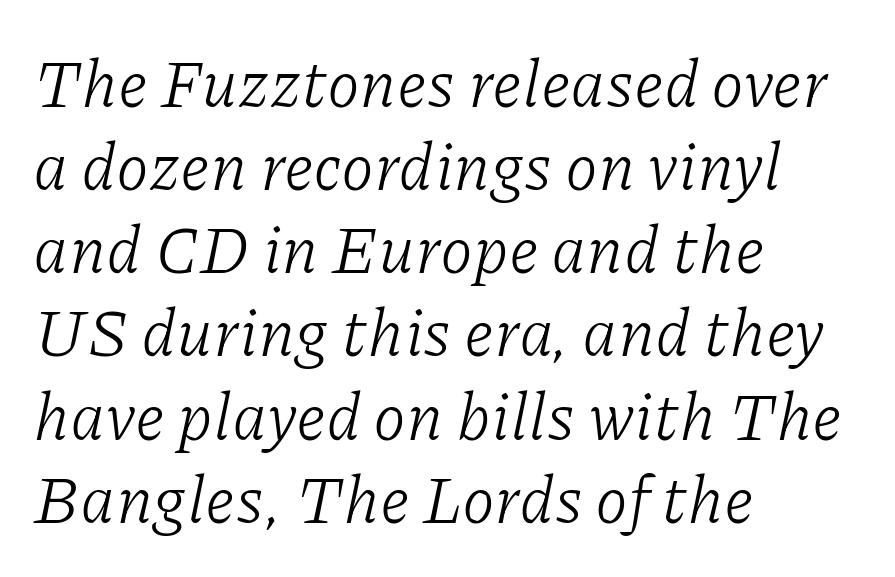
Q: Is the text bold? A: No.
Q: Is the text italic (slanted)? A: Yes, it leans right by about 11 degrees.
Q: Is the typeface a serif or a sans-serif typeface? A: Serif.
Q: Is the text underlined? A: No.
Q: How is the paragraph aligned? A: Left-aligned.
Q: Is the spacing between letters normal or unusually wide? A: Normal.
Q: Is the spacing between lines tight, normal or loose? A: Normal.
Q: Width (condensed, normal, or wide)? A: Normal.
Q: Stroke contrast? A: Low.
Q: x-height? A: Medium.
Q: Monospaced? A: No.
